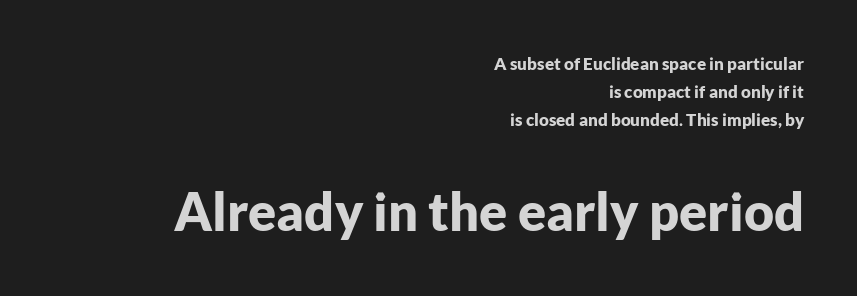
{"serif": "no", "italic": "no", "bold": "yes", "weight": "bold", "width": "normal", "stroke_contrast": "low", "x_height": "medium", "monospaced": "no", "underline": "no", "align": "right", "line_spacing": "normal", "line_spacing_ratio": 1.65, "letter_spacing": "normal", "letter_spacing_em": 0.0, "larger_block": "second", "size_ratio": 3.06, "glyph_px": 52}
